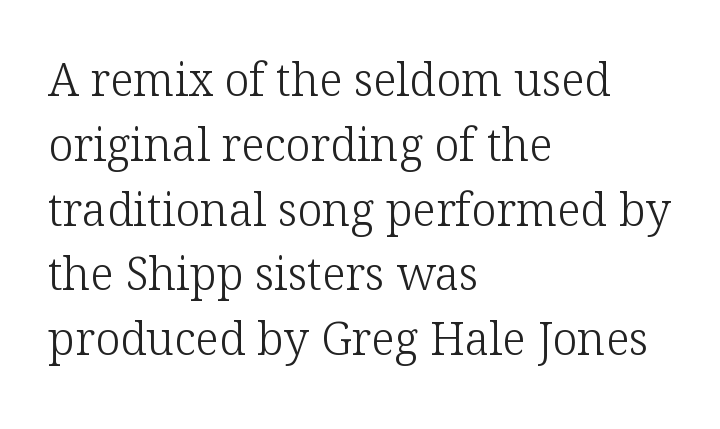
{"serif": "yes", "italic": "no", "bold": "no", "weight": "light", "width": "normal", "stroke_contrast": "low", "x_height": "medium", "monospaced": "no", "underline": "no", "align": "left", "line_spacing": "normal", "line_spacing_ratio": 1.44, "letter_spacing": "normal", "letter_spacing_em": 0.0, "glyph_px": 45}
